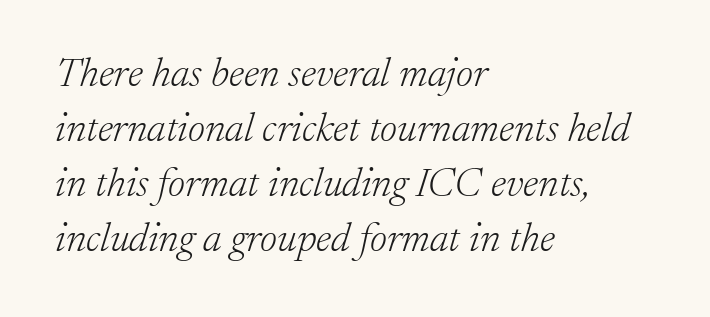
Q: Is the text bold? A: No.
Q: Is the text italic (slanted)? A: Yes, it leans right by about 17 degrees.
Q: Is the typeface a serif or a sans-serif typeface? A: Serif.
Q: Is the text underlined? A: No.
Q: How is the paragraph aligned? A: Left-aligned.
Q: Is the spacing between letters normal or unusually wide? A: Normal.
Q: Is the spacing between lines tight, normal or loose? A: Normal.
Q: Width (condensed, normal, or wide)? A: Normal.
Q: Stroke contrast? A: Low.
Q: x-height? A: Medium.
Q: Monospaced? A: No.
